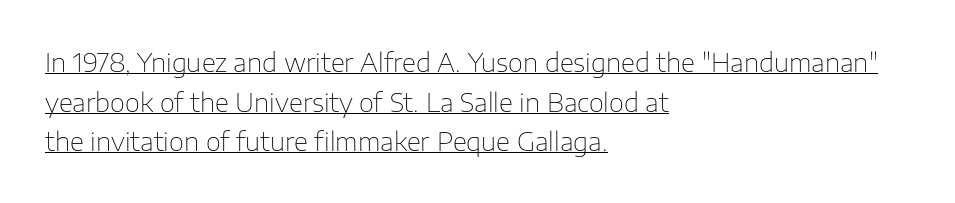
When letters stand straight like this, we call the style roman or upright. The ragged edge is on the right, which tells us the setting is flush left. This block has exactly the height ordinary leading produces. Has an underline been added? It has.
